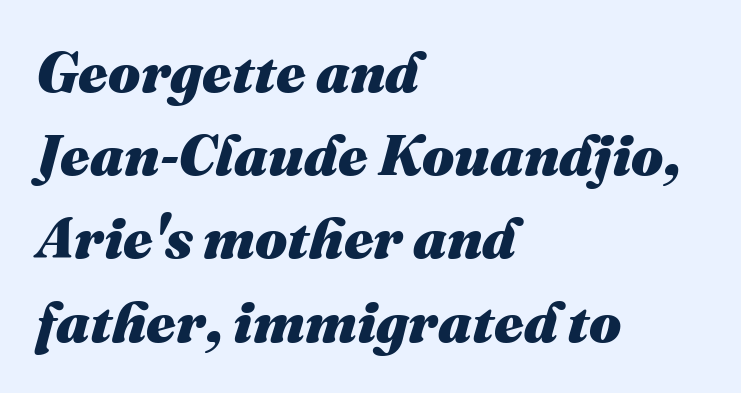
You could call the tracking neutral — neither tight nor loose. A bare baseline throughout the passage. The letters advance in unequal steps, a hallmark of proportional type. Heavy, bold letterforms. What's the leading like? Ordinary, nothing unusual.
